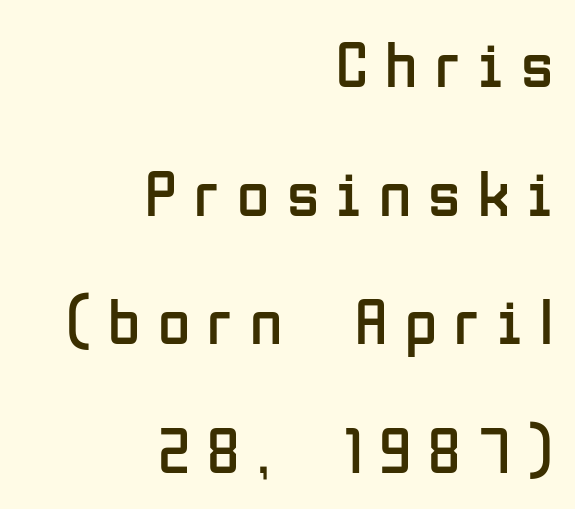
The image shows 66 px regular-weight, condensed sans-serif type, upright; set right-aligned, loose line spacing (1.95x), unusually wide letter spacing (+0.26 em), not underlined; low stroke contrast and a medium x-height.
